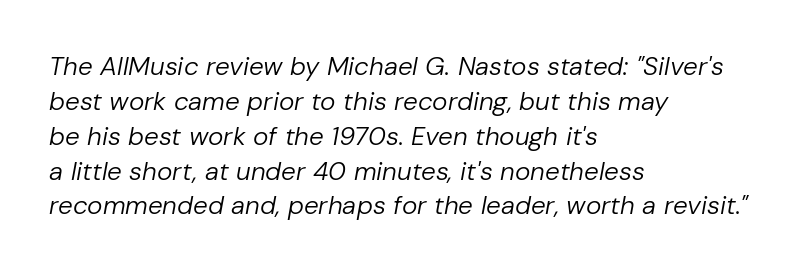
{"italic": "yes", "lean": "right", "slant_degrees": 10, "bold": "no", "underline": "no", "align": "left", "line_spacing": "normal", "line_spacing_ratio": 1.34, "letter_spacing": "normal", "letter_spacing_em": 0.0, "glyph_px": 26}
